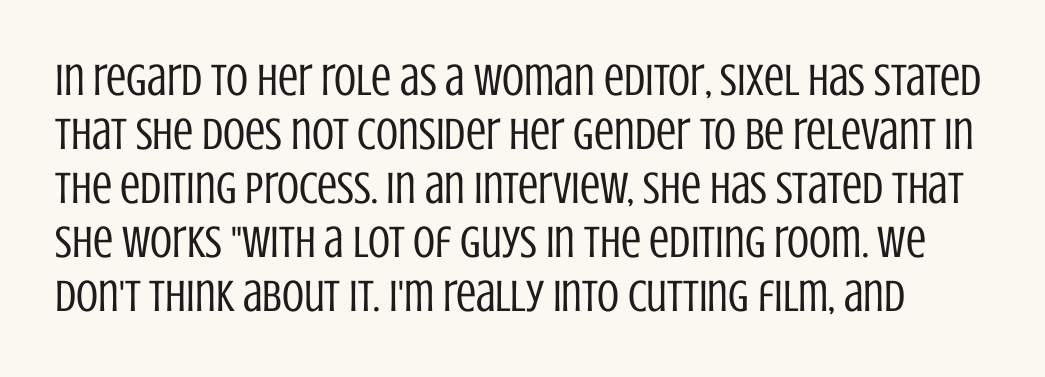
Q: Is the text bold? A: No.
Q: Is the text italic (slanted)? A: No, it is upright.
Q: Is the typeface a serif or a sans-serif typeface? A: Sans-serif.
Q: Is the text underlined? A: No.
Q: Is the spacing between letters normal or unusually wide? A: Normal.
Q: Width (condensed, normal, or wide)? A: Condensed.
Q: Stroke contrast? A: Low.
Q: x-height? A: Large.
Q: Monospaced? A: No.
